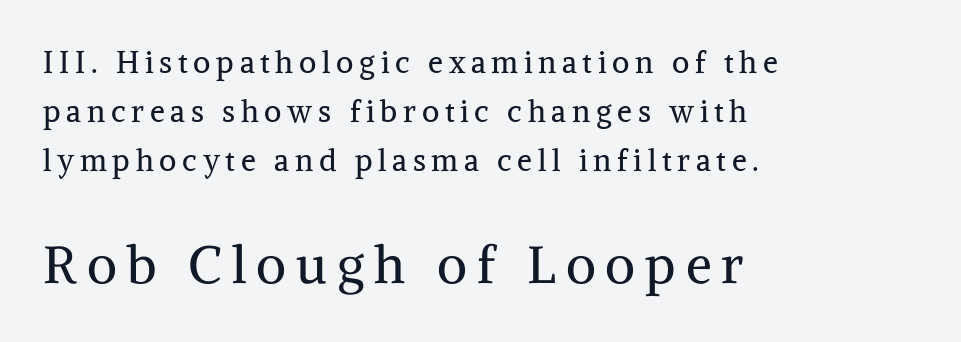
{"serif": "yes", "italic": "no", "bold": "no", "weight": "regular", "width": "normal", "stroke_contrast": "medium", "x_height": "medium", "monospaced": "no", "underline": "no", "align": "left", "line_spacing": "normal", "line_spacing_ratio": 1.63, "larger_block": "second", "size_ratio": 1.73, "glyph_px": 52}
